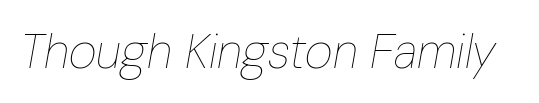
Q: Is the text bold? A: No.
Q: Is the text italic (slanted)? A: Yes, it leans right by about 10 degrees.
Q: Is the text underlined? A: No.
Q: Is the spacing between letters normal or unusually wide? A: Normal.
Q: Width (condensed, normal, or wide)? A: Condensed.
Q: Stroke contrast? A: Low.
Q: x-height? A: Medium.
Q: Monospaced? A: No.
